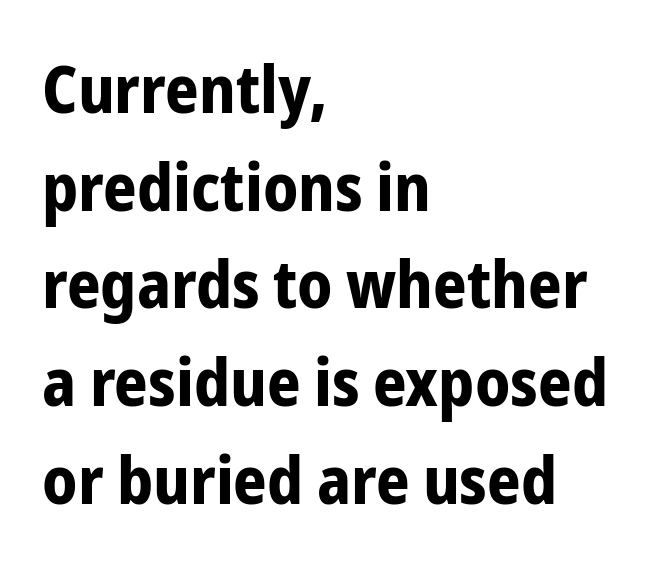
{"serif": "no", "italic": "no", "bold": "yes", "weight": "bold", "width": "condensed", "stroke_contrast": "low", "x_height": "medium", "monospaced": "no", "underline": "no", "align": "left", "line_spacing": "normal", "line_spacing_ratio": 1.48, "letter_spacing": "normal", "letter_spacing_em": 0.0, "glyph_px": 66}
